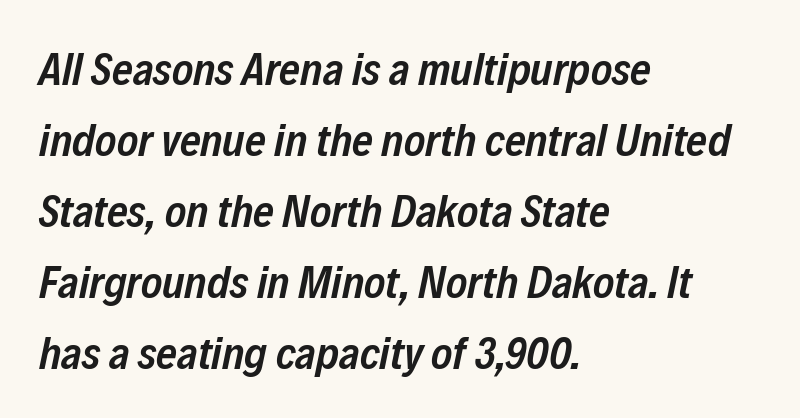
Has an underline been added? It has not. Which margin do the lines hug? The left one — the right edge is uneven. Compared with typical body copy, the letter spacing here is the same. Does the weight exceed regular? Yes, but only to semibold. Rendered with sloped, italic letterforms.
